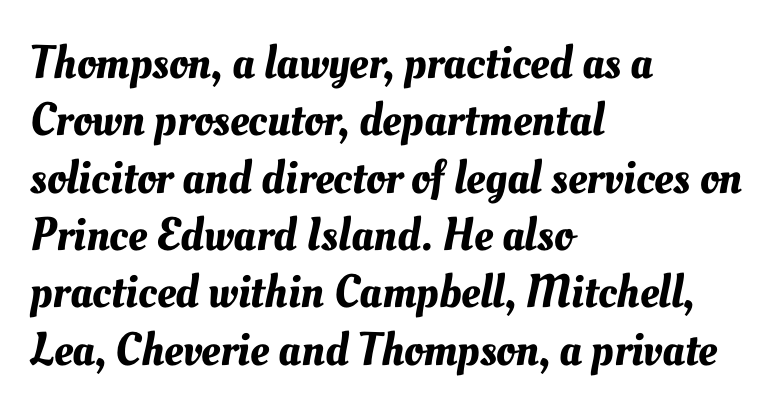
The image shows 47 px text type; set left-aligned, line spacing 1.22x, normal letter spacing, not underlined; medium stroke contrast and a small x-height.
